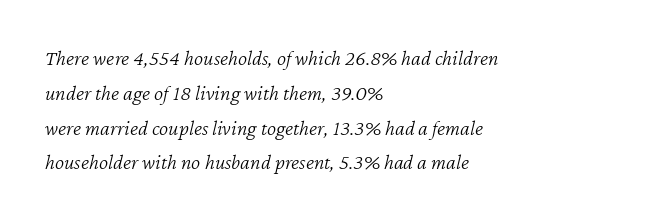
The image shows 22 px text type, italic (leaning right); set left-aligned, normal line spacing (1.58x), normal letter spacing, not underlined.
